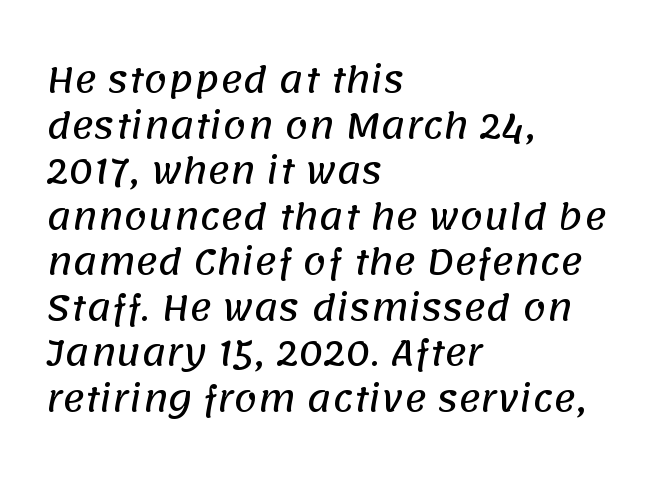
Q: Is the typeface a serif or a sans-serif typeface? A: Sans-serif.
Q: Is the text underlined? A: No.
Q: How is the paragraph aligned? A: Left-aligned.
Q: Is the spacing between letters normal or unusually wide? A: Normal.
Q: Is the spacing between lines tight, normal or loose? A: Normal.
Q: Width (condensed, normal, or wide)? A: Normal.
Q: Stroke contrast? A: Low.
Q: x-height? A: Large.
Q: Monospaced? A: No.
